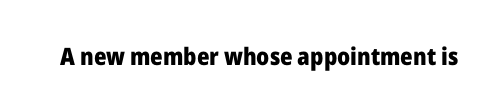
The image shows 24 px bold type, upright; set normal letter spacing, not underlined.
